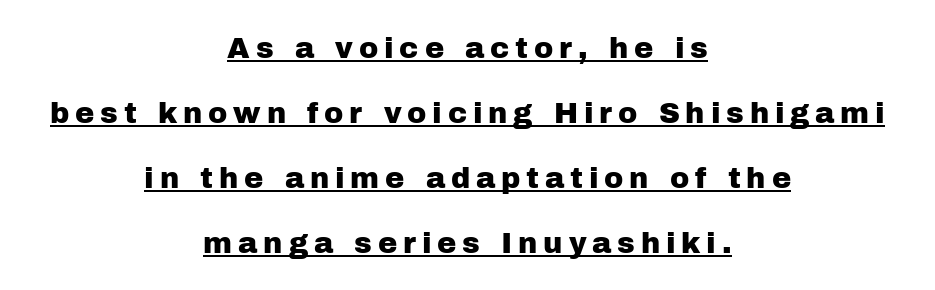
What kind of face is this? One without serifs — a sans. Look at the tracking — it's clearly loosened, letters drifting apart. Vertical strokes here are truly vertical. How would I describe the line gaps? Wide and relaxed.
